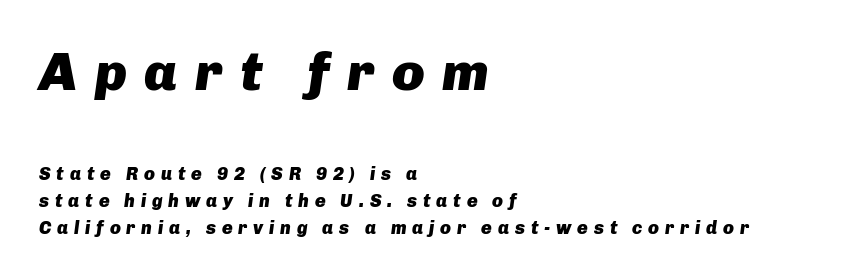
Q: Is the text bold? A: Yes.
Q: Is the text italic (slanted)? A: Yes, it leans right by about 8 degrees.
Q: Is the text underlined? A: No.
Q: How is the paragraph aligned? A: Left-aligned.
Q: Is the spacing between letters normal or unusually wide? A: Unusually wide.
Q: Is the spacing between lines tight, normal or loose? A: Normal.
Q: Which block of text is set in a larger size, the first (top) or the second (bottom)? A: The first (top) one.
Q: Width (condensed, normal, or wide)? A: Normal.
Q: Stroke contrast? A: Low.
Q: x-height? A: Medium.
Q: Monospaced? A: No.
